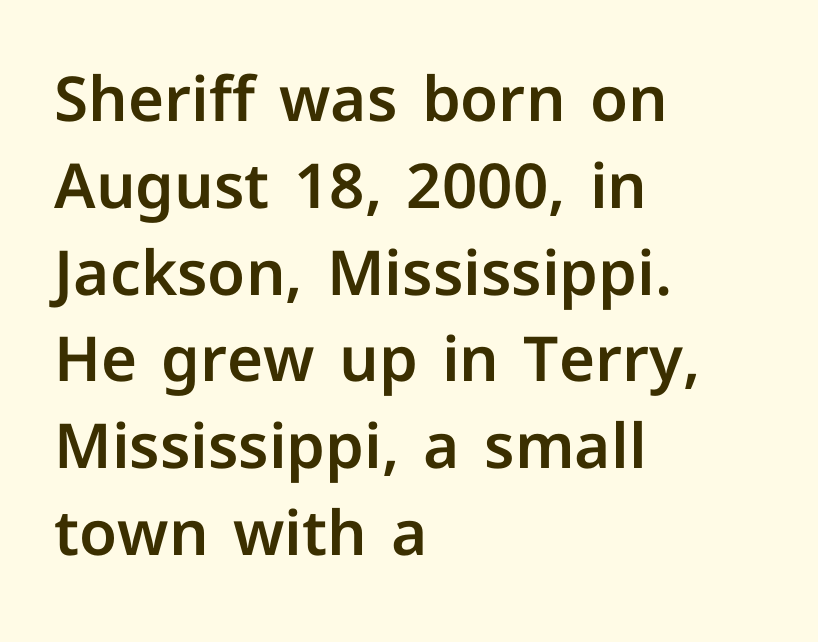
The image shows 62 px sans-serif type, upright; set left-aligned, normal line spacing (1.4x), normal letter spacing, not underlined; low stroke contrast and a medium x-height.
